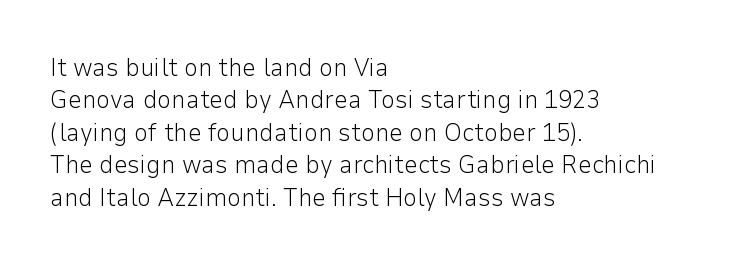
{"italic": "no", "bold": "no", "underline": "no", "align": "left", "line_spacing": "normal", "line_spacing_ratio": 1.3, "letter_spacing": "normal", "letter_spacing_em": 0.0, "glyph_px": 25}
